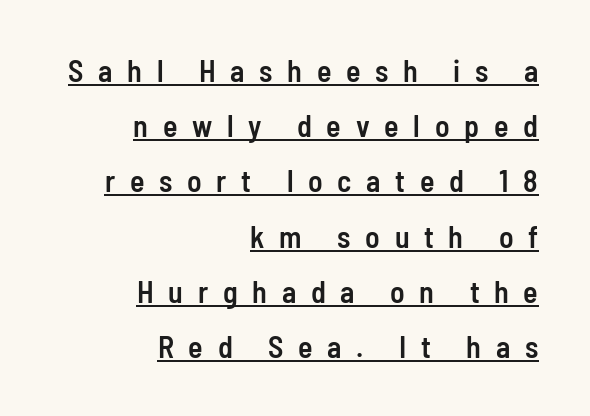
The image shows 30 px semibold, condensed sans-serif type, upright; set right-aligned, line spacing 1.84x, unusually wide letter spacing (+0.49 em), underlined; low stroke contrast and a medium x-height.
